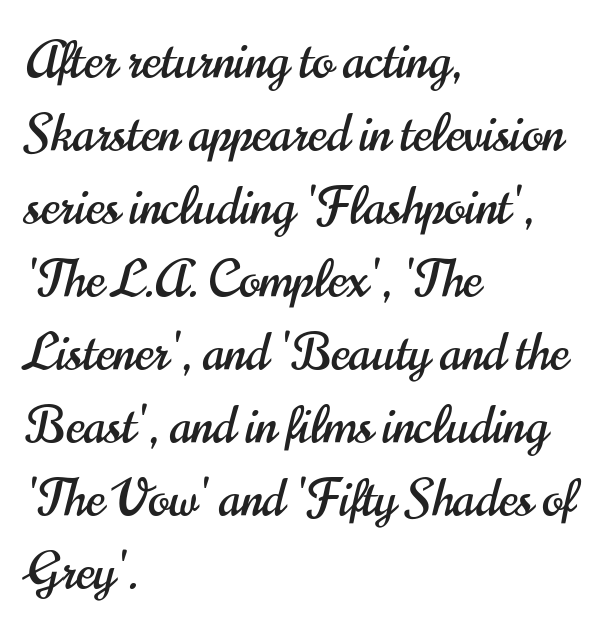
{"serif": "no", "width": "condensed", "stroke_contrast": "high", "x_height": "small", "monospaced": "no", "underline": "no", "align": "left", "line_spacing": "normal", "line_spacing_ratio": 1.46, "letter_spacing": "normal", "letter_spacing_em": 0.0, "glyph_px": 50}
